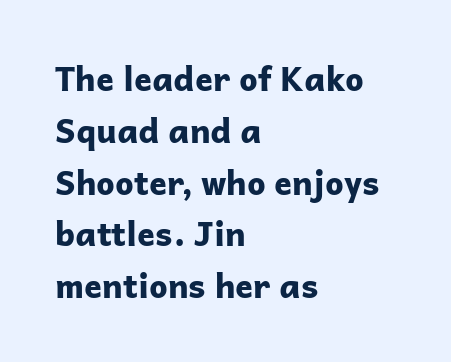
Q: Is the text bold? A: Yes.
Q: Is the text italic (slanted)? A: No, it is upright.
Q: Is the typeface a serif or a sans-serif typeface? A: Sans-serif.
Q: Is the text underlined? A: No.
Q: How is the paragraph aligned? A: Left-aligned.
Q: Is the spacing between letters normal or unusually wide? A: Normal.
Q: Is the spacing between lines tight, normal or loose? A: Normal.
Q: Width (condensed, normal, or wide)? A: Normal.
Q: Stroke contrast? A: Low.
Q: x-height? A: Medium.
Q: Monospaced? A: No.
